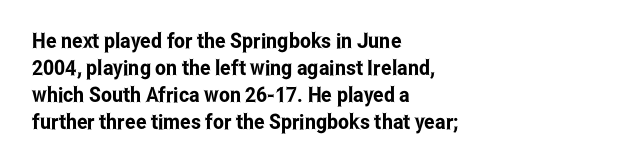
The image shows 21 px text type, upright; set left-aligned, normal line spacing (1.29x), normal letter spacing, not underlined.
